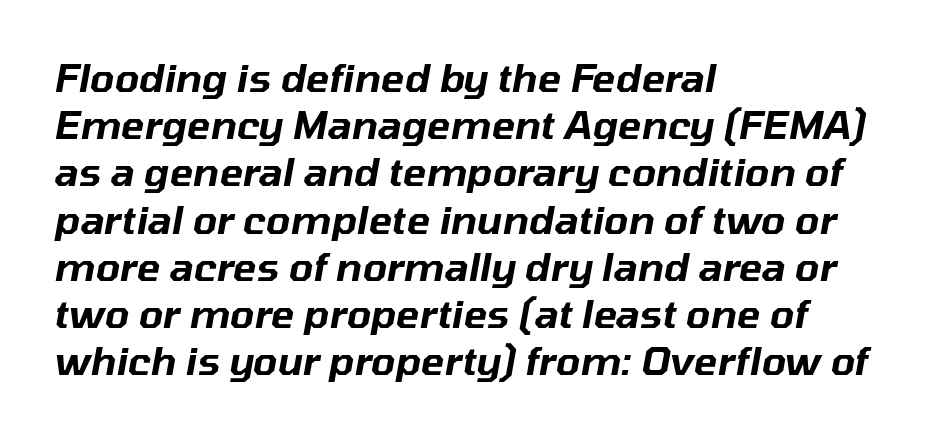
{"italic": "yes", "lean": "right", "slant_degrees": 10, "width": "normal", "stroke_contrast": "low", "x_height": "medium", "monospaced": "no", "underline": "no", "align": "left", "line_spacing_ratio": 1.21, "letter_spacing": "normal", "letter_spacing_em": 0.0, "glyph_px": 39}
